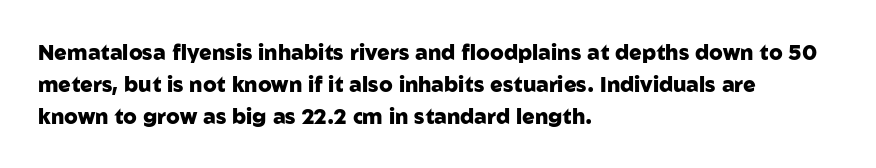
The image shows 21 px bold type, upright; set left-aligned, normal line spacing (1.53x), normal letter spacing, not underlined.
